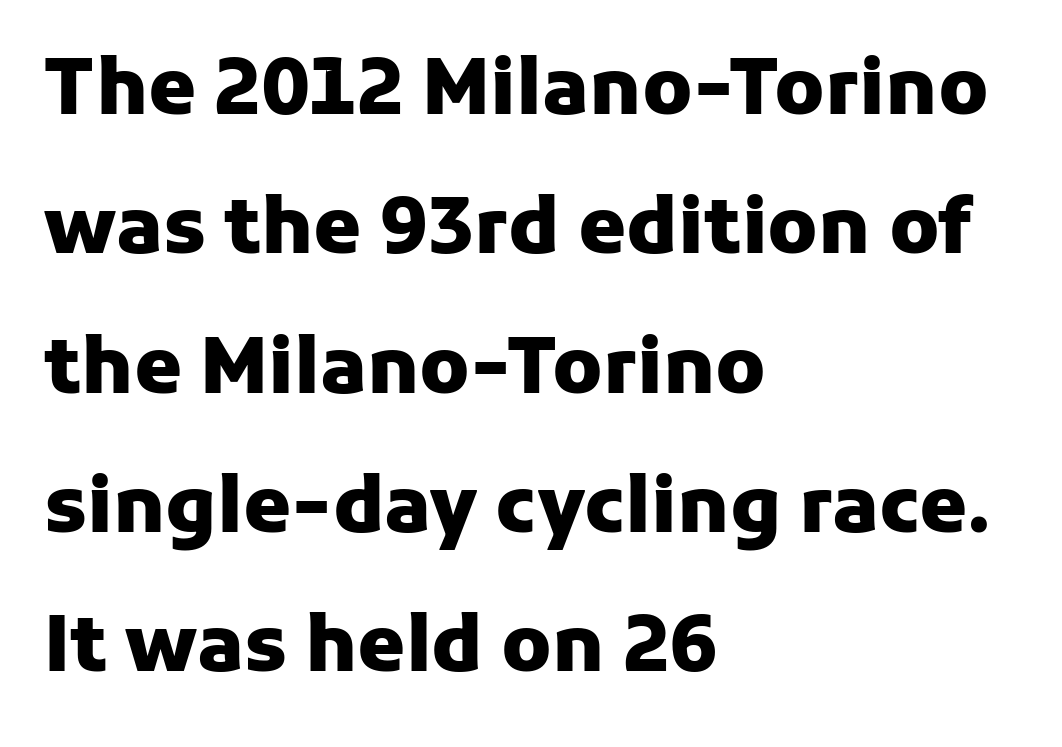
Q: Is the text bold? A: Yes.
Q: Is the text italic (slanted)? A: No, it is upright.
Q: Is the typeface a serif or a sans-serif typeface? A: Sans-serif.
Q: Is the text underlined? A: No.
Q: How is the paragraph aligned? A: Left-aligned.
Q: Is the spacing between letters normal or unusually wide? A: Normal.
Q: Width (condensed, normal, or wide)? A: Normal.
Q: Stroke contrast? A: Low.
Q: x-height? A: Medium.
Q: Monospaced? A: No.
